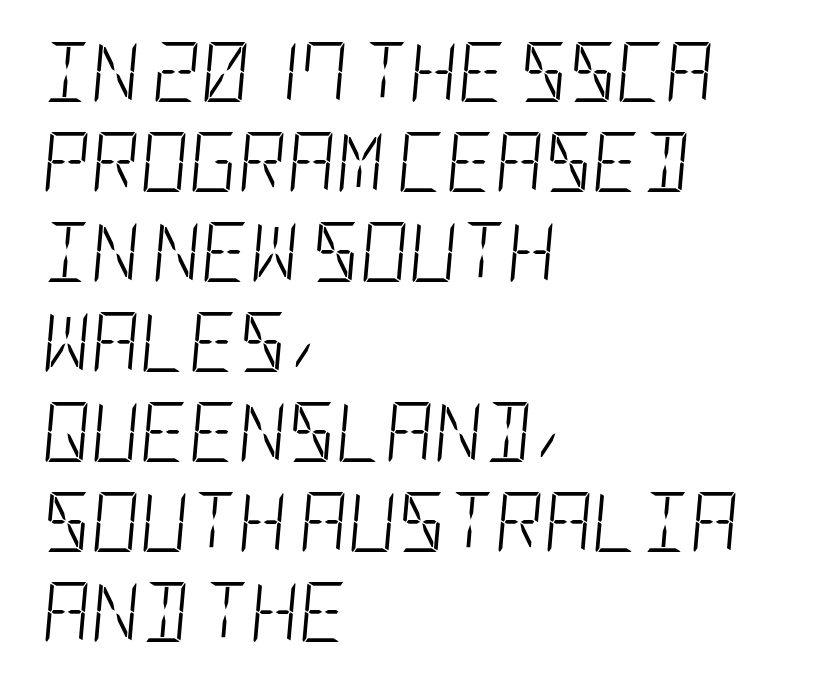
Honestly, the row spacing looks completely unremarkable. Nothing heavy about these letters — not bold at all. The space directly below the letters is spotless. Reading down the block, your eye returns to a fixed left position each line. Observe the ordinary spacing: letters are neighbours, not strangers. Style check: oblique.
